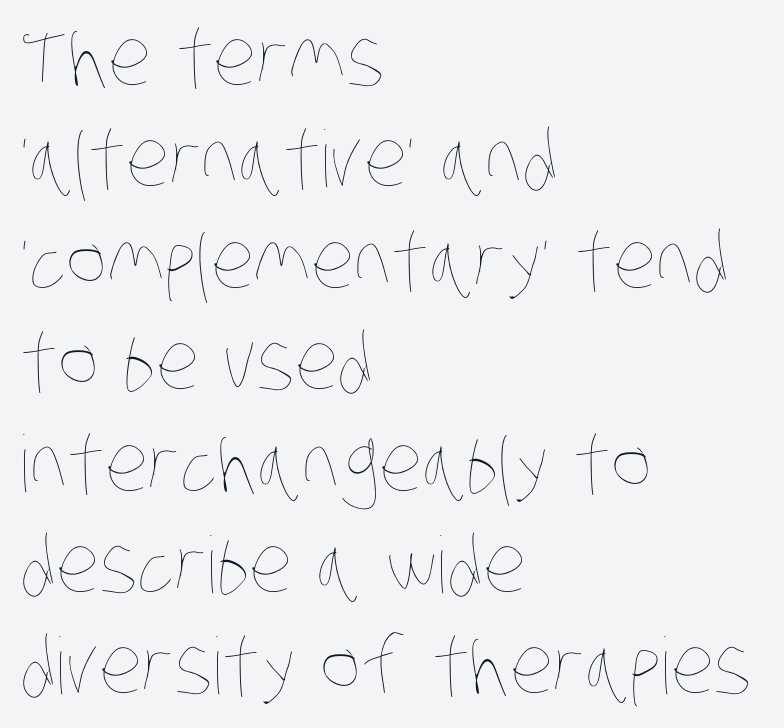
The image shows 78 px thin, condensed type; set left-aligned, normal line spacing (1.3x), normal letter spacing, not underlined; low stroke contrast and a large x-height.
